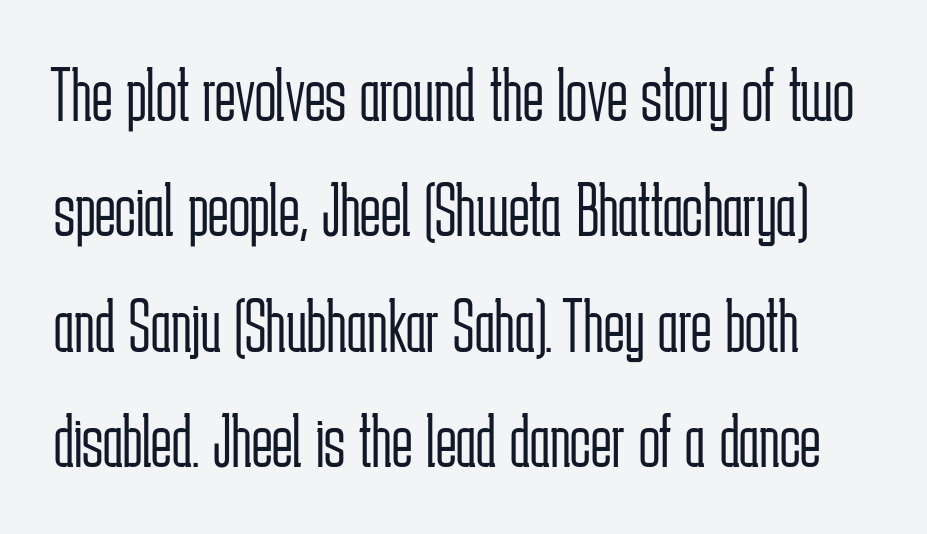
Summary of weight: not heavy and not bold. A bare baseline throughout the passage. These lines keep a tight, regular rhythm from letter to letter. Is there any slant? The stems are plumb.
